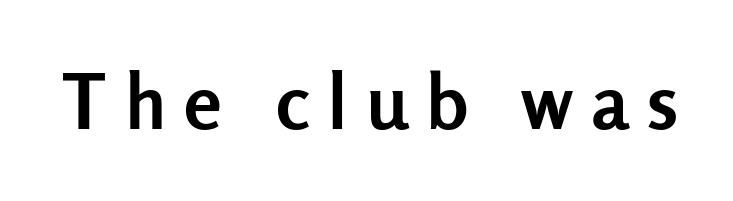
The axis of the letterforms is exactly vertical. On the weight axis this lands at bold, roughly 700. Each letter's strokes conclude bluntly, with no projecting serifs. You could not count columns in this text — the font is proportionally spaced.
